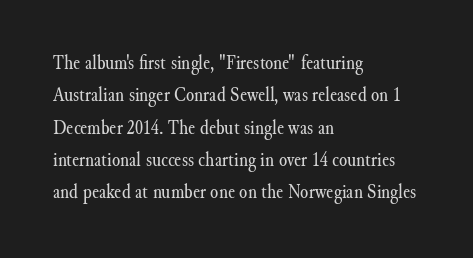
The image shows 21 px text type, upright; set left-aligned, normal line spacing (1.54x), normal letter spacing, not underlined.
